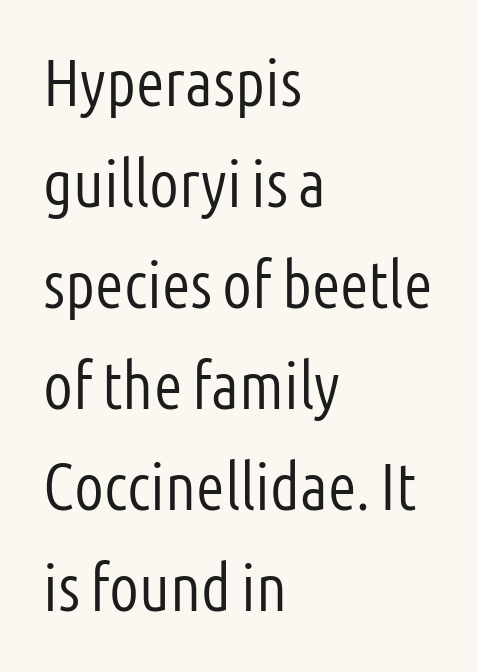
The rendering anchors every line to the left-hand side. The type sits square on the baseline with zero lean. The specimen omits any rule beneath the text block's lines. A normal amount of white space separates one row of letters from the next. Each letter keeps its own natural width here, so spacing adapts to shape.
